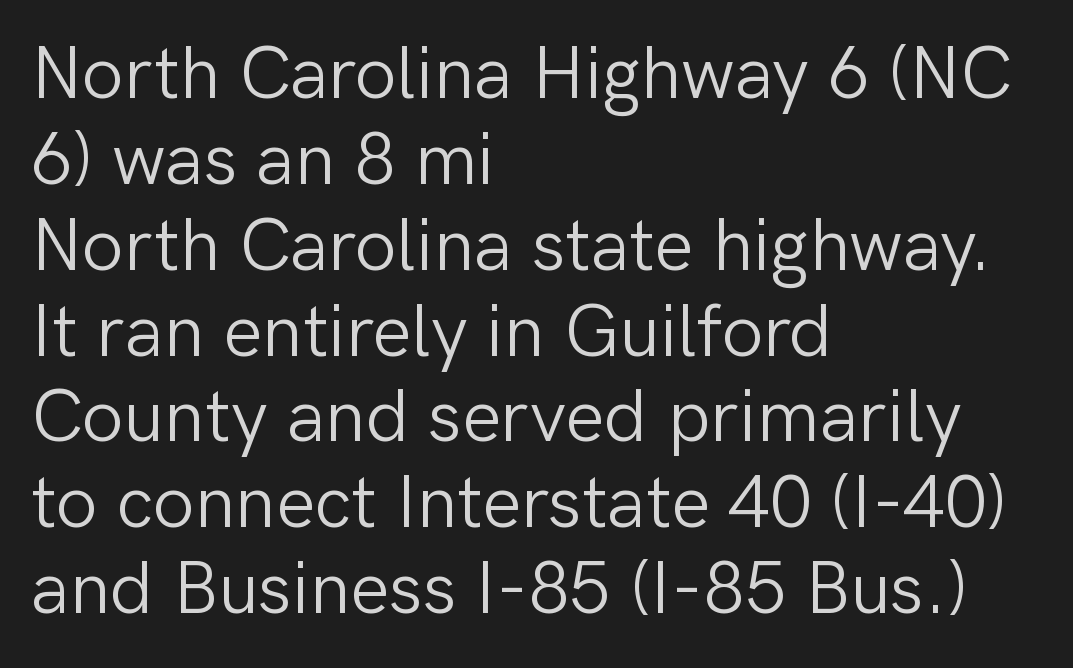
{"serif": "no", "italic": "no", "bold": "no", "weight": "light", "width": "normal", "stroke_contrast": "low", "x_height": "medium", "monospaced": "no", "underline": "no", "align": "left", "line_spacing_ratio": 1.16, "letter_spacing": "normal", "letter_spacing_em": 0.0, "glyph_px": 74}
